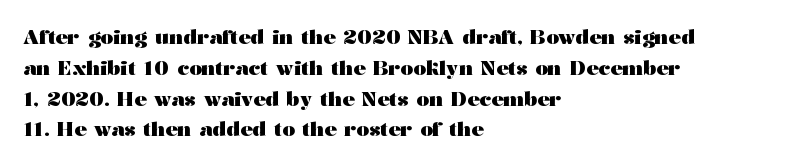
A student would call this left alignment; a typographer would say flush left, rag right. Any mark beneath the type? The region is blank. A dark, heavy texture on the line: the type is bold. The leading is moderate, giving the passage an even texture. The gaps between neighbouring characters are ordinary and unremarkable. The axis of the letterforms is exactly vertical.
